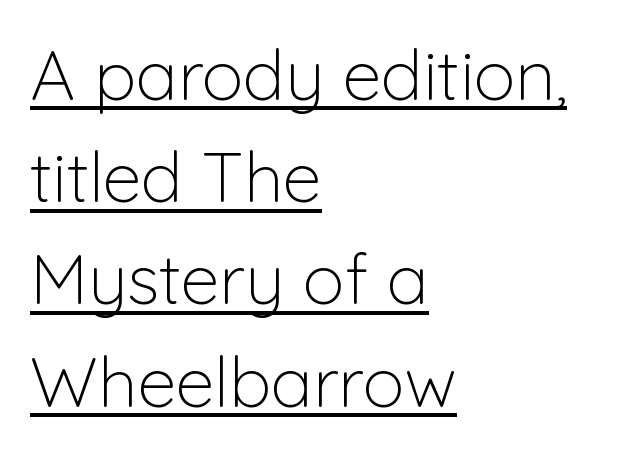
Q: Is the text bold? A: No.
Q: Is the text italic (slanted)? A: No, it is upright.
Q: Is the typeface a serif or a sans-serif typeface? A: Sans-serif.
Q: Is the text underlined? A: Yes.
Q: How is the paragraph aligned? A: Left-aligned.
Q: Is the spacing between letters normal or unusually wide? A: Normal.
Q: Is the spacing between lines tight, normal or loose? A: Normal.
Q: Width (condensed, normal, or wide)? A: Normal.
Q: Stroke contrast? A: Low.
Q: x-height? A: Medium.
Q: Monospaced? A: No.
